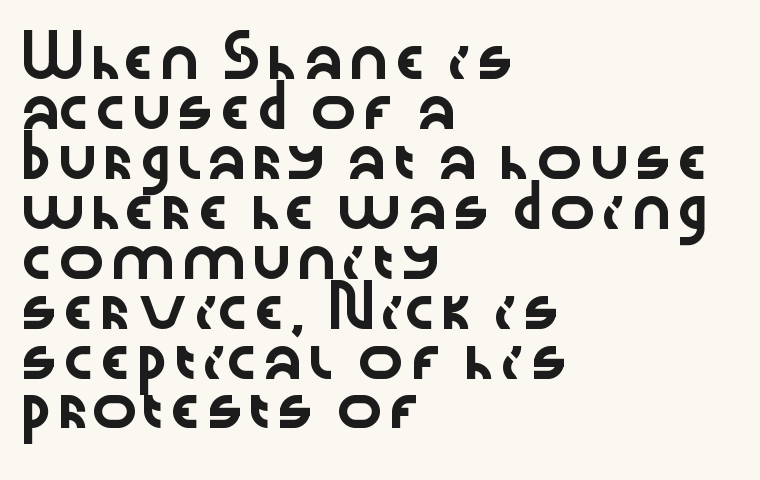
{"serif": "no", "italic": "no", "width": "wide", "stroke_contrast": "low", "x_height": "medium", "monospaced": "no", "underline": "no", "align": "left", "line_spacing": "normal", "line_spacing_ratio": 1.28, "letter_spacing": "normal", "letter_spacing_em": 0.0, "glyph_px": 39}
